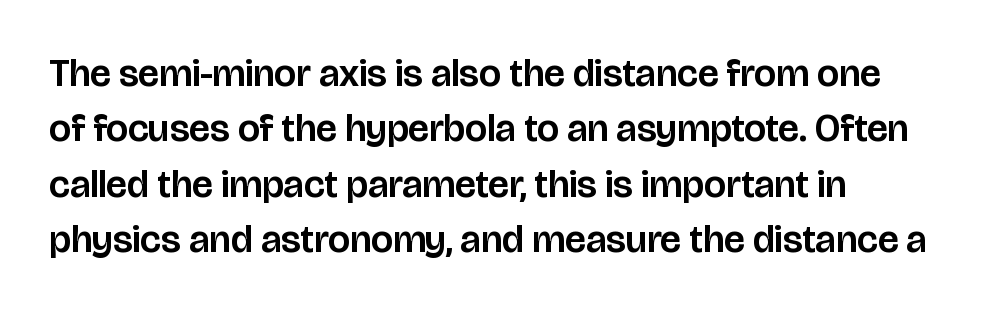
{"serif": "no", "italic": "no", "width": "normal", "stroke_contrast": "low", "x_height": "large", "monospaced": "no", "underline": "no", "align": "left", "line_spacing": "normal", "line_spacing_ratio": 1.42, "letter_spacing": "normal", "letter_spacing_em": 0.0, "glyph_px": 39}
